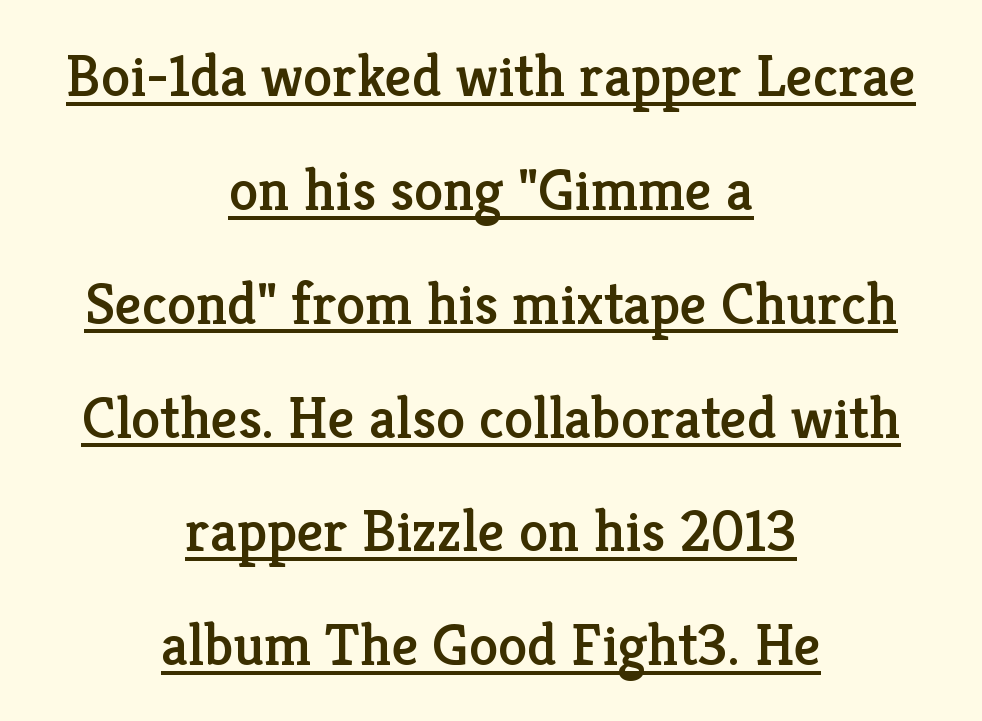
Q: Is the text italic (slanted)? A: No, it is upright.
Q: Is the typeface a serif or a sans-serif typeface? A: Serif.
Q: Is the text underlined? A: Yes.
Q: How is the paragraph aligned? A: Centered.
Q: Is the spacing between letters normal or unusually wide? A: Normal.
Q: Is the spacing between lines tight, normal or loose? A: Loose.
Q: Width (condensed, normal, or wide)? A: Normal.
Q: Stroke contrast? A: Low.
Q: x-height? A: Medium.
Q: Monospaced? A: No.
